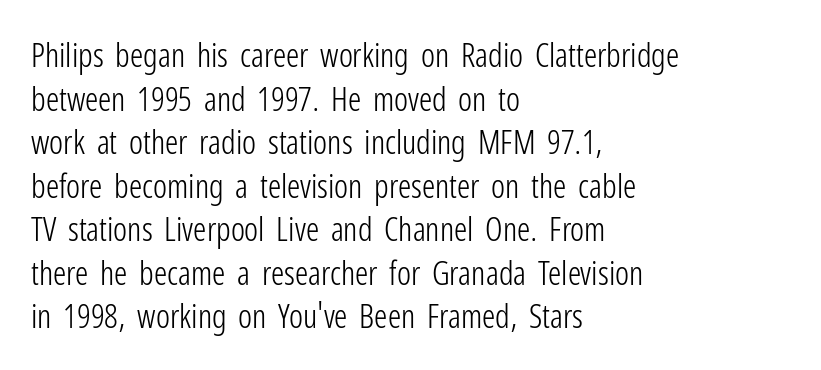
Q: Is the text bold? A: No.
Q: Is the text italic (slanted)? A: No, it is upright.
Q: Is the typeface a serif or a sans-serif typeface? A: Sans-serif.
Q: Is the text underlined? A: No.
Q: How is the paragraph aligned? A: Left-aligned.
Q: Is the spacing between letters normal or unusually wide? A: Normal.
Q: Is the spacing between lines tight, normal or loose? A: Normal.
Q: Width (condensed, normal, or wide)? A: Condensed.
Q: Stroke contrast? A: Low.
Q: x-height? A: Medium.
Q: Monospaced? A: No.
